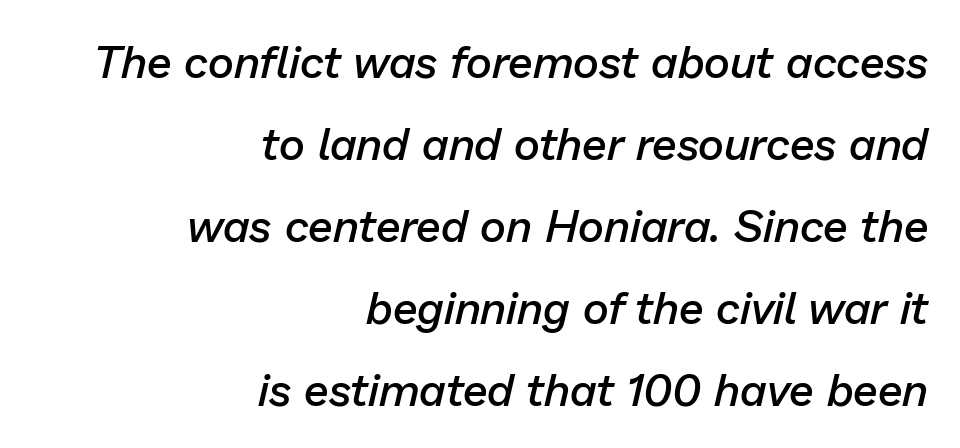
{"italic": "yes", "lean": "right", "slant_degrees": 13, "bold": "semi", "weight": "semibold", "width": "normal", "stroke_contrast": "low", "x_height": "medium", "monospaced": "no", "underline": "no", "align": "right", "line_spacing_ratio": 1.82, "letter_spacing": "normal", "letter_spacing_em": 0.0, "glyph_px": 45}
